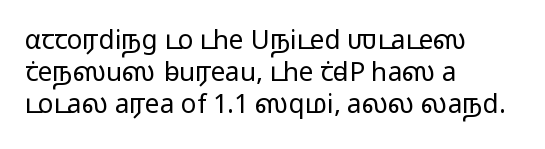
{"italic": "no", "bold": "no", "underline": "no", "align": "left", "line_spacing_ratio": 1.23, "letter_spacing": "normal", "letter_spacing_em": 0.0, "glyph_px": 26}
